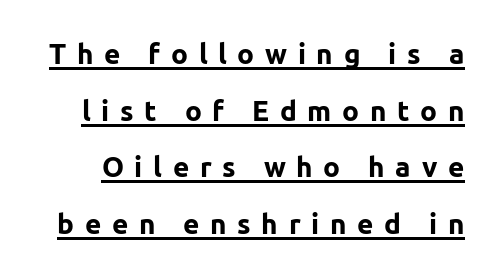
Character widths vary here, with narrow letters taking less room than wide ones. Typographically, this falls in the sans-serif category. The horizontal fit of the characters is loose and conspicuously gappy. The typesetter has applied underlining to the passage shown.
